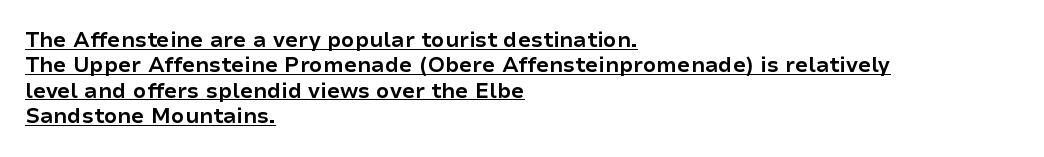
The image shows 21 px bold type, upright; set left-aligned, line spacing 1.21x, normal letter spacing, underlined.
